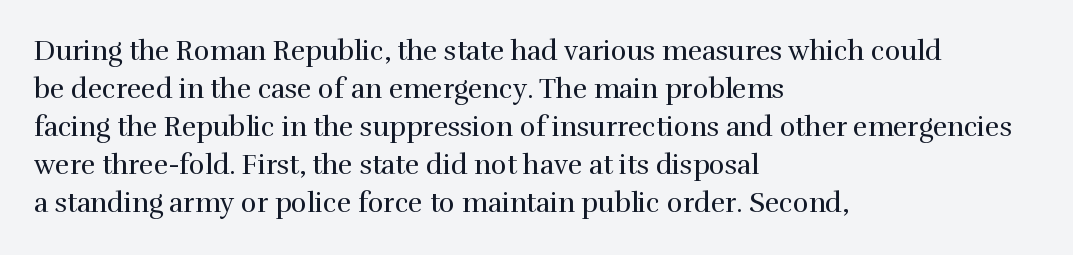
{"italic": "no", "bold": "no", "underline": "no", "align": "left", "line_spacing": "normal", "line_spacing_ratio": 1.41, "letter_spacing": "normal", "letter_spacing_em": 0.0, "glyph_px": 27}
